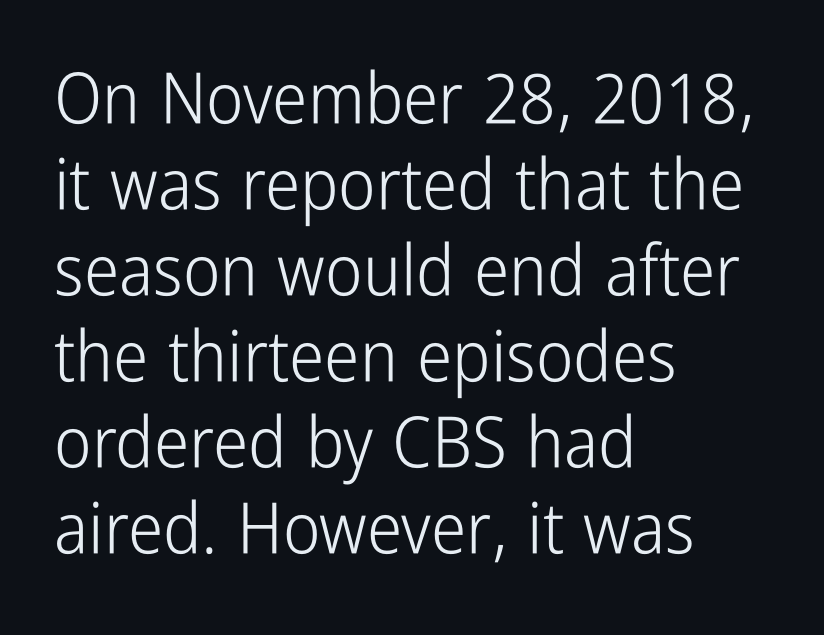
Q: Is the text bold? A: No.
Q: Is the text italic (slanted)? A: No, it is upright.
Q: Is the typeface a serif or a sans-serif typeface? A: Sans-serif.
Q: Is the text underlined? A: No.
Q: How is the paragraph aligned? A: Left-aligned.
Q: Is the spacing between letters normal or unusually wide? A: Normal.
Q: Width (condensed, normal, or wide)? A: Condensed.
Q: Stroke contrast? A: Low.
Q: x-height? A: Medium.
Q: Monospaced? A: No.
